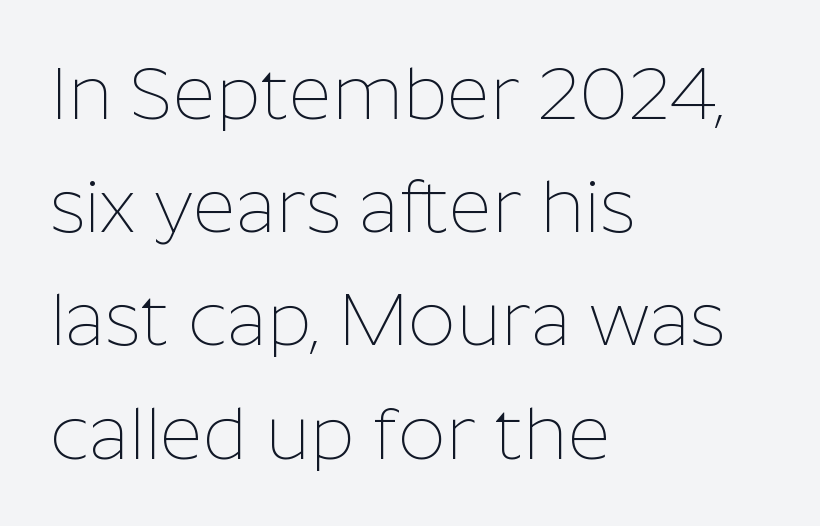
Q: Is the text bold? A: No.
Q: Is the text italic (slanted)? A: No, it is upright.
Q: Is the typeface a serif or a sans-serif typeface? A: Sans-serif.
Q: Is the text underlined? A: No.
Q: How is the paragraph aligned? A: Left-aligned.
Q: Is the spacing between letters normal or unusually wide? A: Normal.
Q: Is the spacing between lines tight, normal or loose? A: Normal.
Q: Width (condensed, normal, or wide)? A: Normal.
Q: Stroke contrast? A: Low.
Q: x-height? A: Medium.
Q: Monospaced? A: No.
